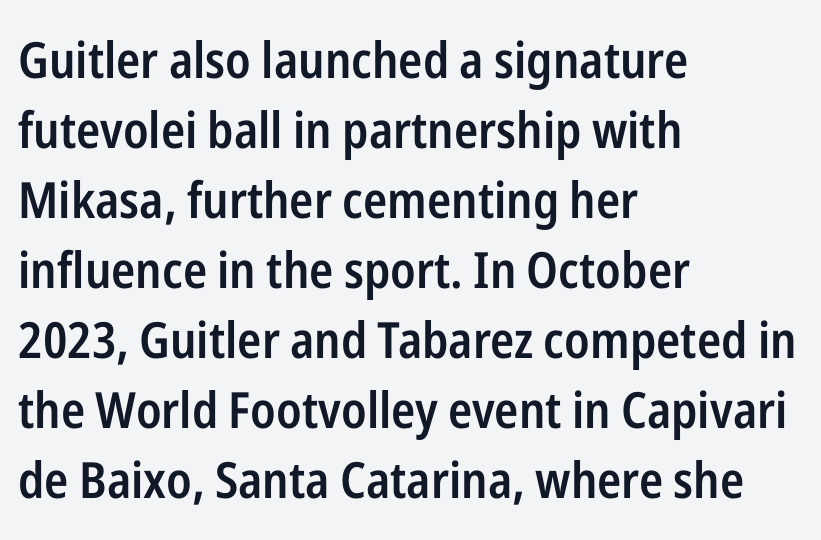
The image shows 50 px semibold, condensed sans-serif type, upright; set left-aligned, normal line spacing (1.4x), normal letter spacing, not underlined; low stroke contrast and a medium x-height.
